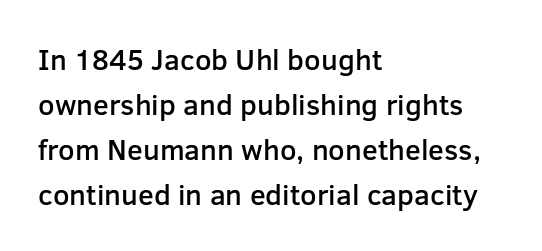
A typesetter would call this proportional, since set widths differ per character. The passage shown is typeset with a sans-serif family. Italic? Not at all — the glyphs are vertical. A typesetter would call this leading conventional body-copy spacing.
